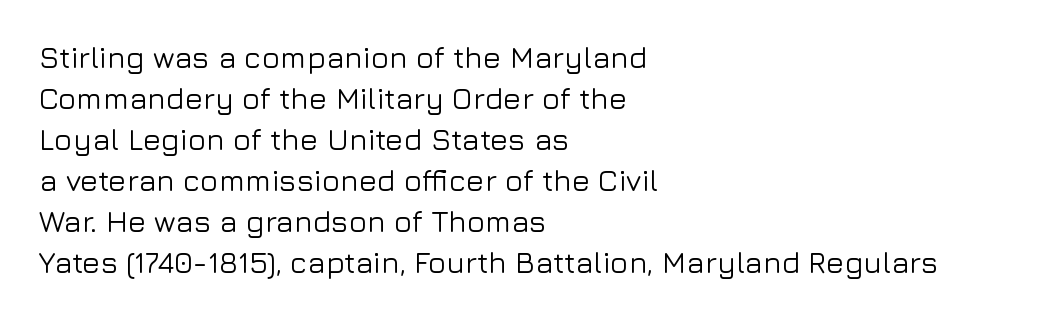
{"serif": "no", "italic": "no", "width": "normal", "stroke_contrast": "low", "x_height": "medium", "monospaced": "no", "underline": "no", "align": "left", "line_spacing": "normal", "line_spacing_ratio": 1.37, "letter_spacing": "normal", "letter_spacing_em": 0.0, "glyph_px": 30}
